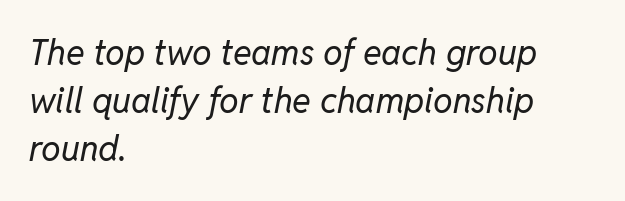
{"italic": "yes", "lean": "right", "slant_degrees": 11, "bold": "no", "weight": "regular", "width": "normal", "stroke_contrast": "low", "x_height": "medium", "monospaced": "no", "underline": "no", "align": "left", "line_spacing": "normal", "line_spacing_ratio": 1.37, "letter_spacing": "normal", "letter_spacing_em": 0.0, "glyph_px": 35}
